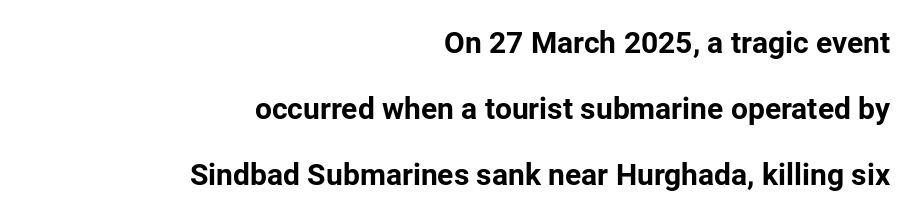
{"serif": "no", "italic": "no", "bold": "yes", "weight": "bold", "width": "normal", "stroke_contrast": "low", "x_height": "medium", "monospaced": "no", "underline": "no", "align": "right", "line_spacing": "loose", "line_spacing_ratio": 2.2, "letter_spacing": "normal", "letter_spacing_em": 0.0, "glyph_px": 30}
